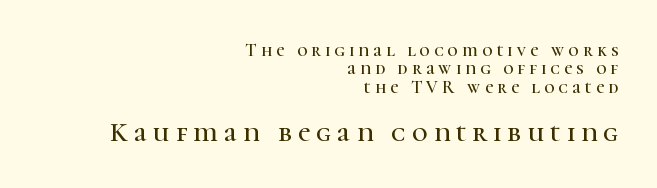
Q: Is the text italic (slanted)? A: No, it is upright.
Q: Is the text underlined? A: No.
Q: How is the paragraph aligned? A: Right-aligned.
Q: Is the spacing between letters normal or unusually wide? A: Unusually wide.
Q: Is the spacing between lines tight, normal or loose? A: Tight.
Q: Which block of text is set in a larger size, the first (top) or the second (bottom)? A: The second (bottom) one.
